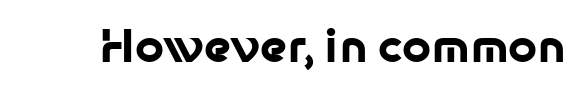
{"serif": "no", "italic": "no", "bold": "yes", "weight": "bold", "width": "normal", "stroke_contrast": "low", "x_height": "medium", "monospaced": "no", "underline": "no", "letter_spacing": "normal", "letter_spacing_em": 0.0, "glyph_px": 45}
